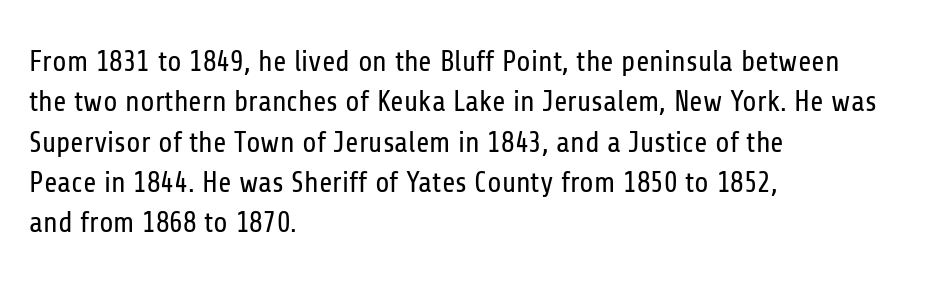
Q: Is the text bold? A: No.
Q: Is the text italic (slanted)? A: No, it is upright.
Q: Is the typeface a serif or a sans-serif typeface? A: Sans-serif.
Q: Is the text underlined? A: No.
Q: How is the paragraph aligned? A: Left-aligned.
Q: Is the spacing between letters normal or unusually wide? A: Normal.
Q: Is the spacing between lines tight, normal or loose? A: Normal.
Q: Width (condensed, normal, or wide)? A: Condensed.
Q: Stroke contrast? A: Low.
Q: x-height? A: Medium.
Q: Monospaced? A: No.
